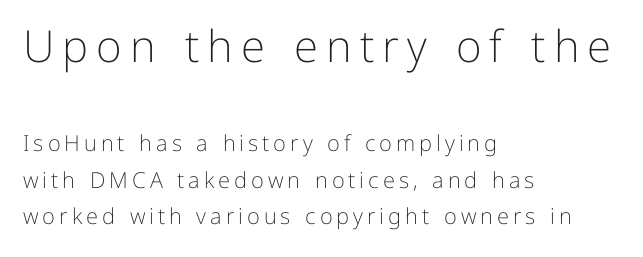
The image shows 44 px light sans-serif type, upright; set left-aligned, normal line spacing (1.66x), not underlined; the first (top) block is 2.0x larger; low stroke contrast and a medium x-height.
